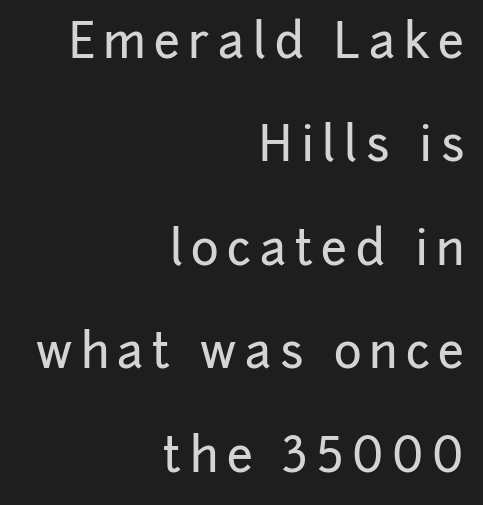
Q: Is the text italic (slanted)? A: No, it is upright.
Q: Is the typeface a serif or a sans-serif typeface? A: Sans-serif.
Q: Is the text underlined? A: No.
Q: How is the paragraph aligned? A: Right-aligned.
Q: Is the spacing between lines tight, normal or loose? A: Loose.
Q: Width (condensed, normal, or wide)? A: Normal.
Q: Stroke contrast? A: Low.
Q: x-height? A: Medium.
Q: Monospaced? A: No.
